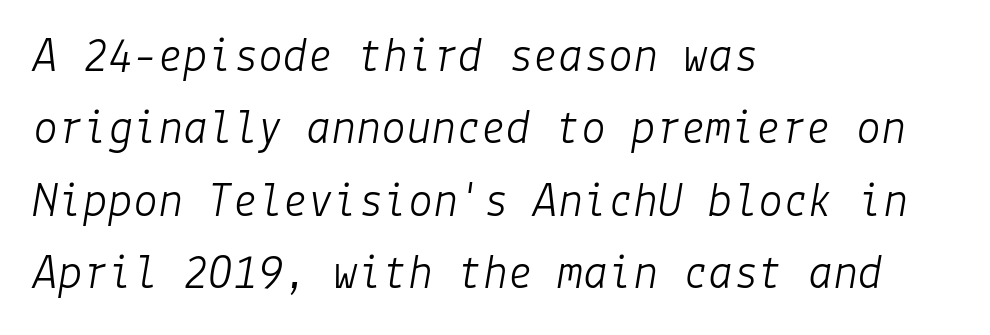
Q: Is the text bold? A: No.
Q: Is the text italic (slanted)? A: Yes, it leans right by about 9 degrees.
Q: Is the text underlined? A: No.
Q: How is the paragraph aligned? A: Left-aligned.
Q: Is the spacing between letters normal or unusually wide? A: Normal.
Q: Is the spacing between lines tight, normal or loose? A: Normal.
Q: Width (condensed, normal, or wide)? A: Normal.
Q: Stroke contrast? A: Low.
Q: x-height? A: Medium.
